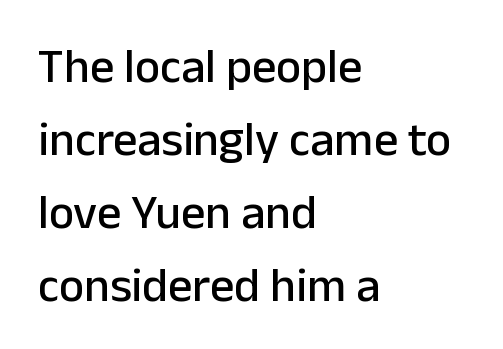
{"serif": "no", "italic": "no", "width": "normal", "stroke_contrast": "low", "x_height": "medium", "monospaced": "no", "underline": "no", "align": "left", "line_spacing": "normal", "line_spacing_ratio": 1.52, "letter_spacing": "normal", "letter_spacing_em": 0.0, "glyph_px": 48}
